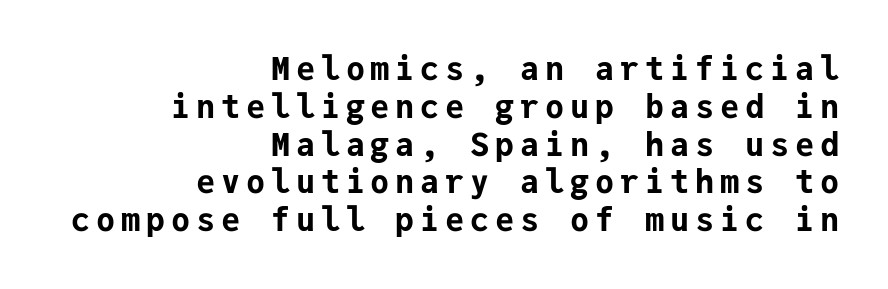
The image shows 32 px bold sans-serif type, upright, monospaced; set right-aligned, line spacing 1.18x, not underlined; low stroke contrast and a medium x-height.
